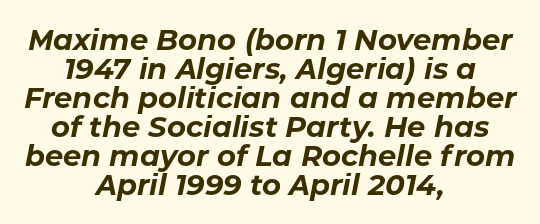
Spacing verdict: proportional, widths tailored to each character. Emphasis-style slanted type is in use. Set as a true bold cut, around the 700 mark. Characters follow at the spacing the type designer built in. These lines are centered, leaving both edges ragged. Glance below the letters and you will spot only blank space.
